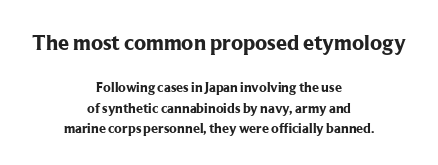
{"italic": "no", "bold": "yes", "underline": "no", "align": "center", "line_spacing": "normal", "line_spacing_ratio": 1.47, "letter_spacing": "normal", "letter_spacing_em": 0.0, "larger_block": "first", "size_ratio": 1.57, "glyph_px": 22}
